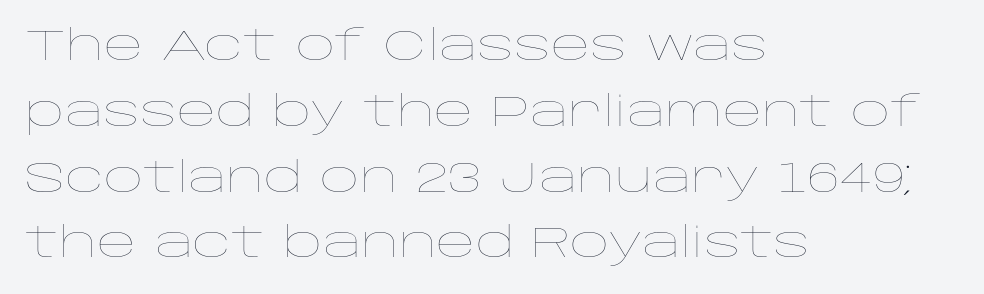
The image shows 43 px thin, wide type, upright; set left-aligned, normal line spacing (1.53x), normal letter spacing, not underlined; low stroke contrast and a large x-height.
